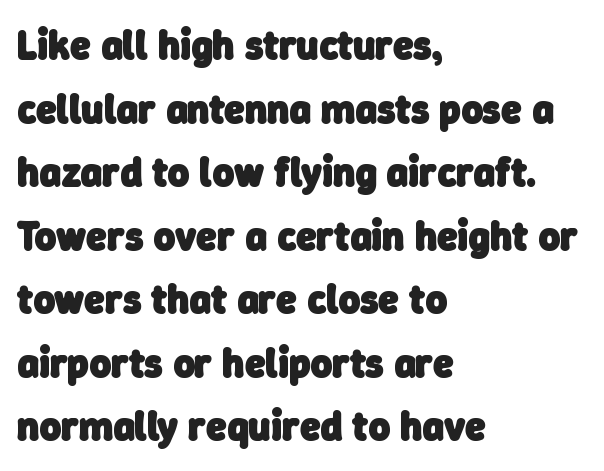
The image shows 41 px heavy sans-serif type; set left-aligned, normal line spacing (1.55x), normal letter spacing, not underlined; low stroke contrast and a medium x-height.
